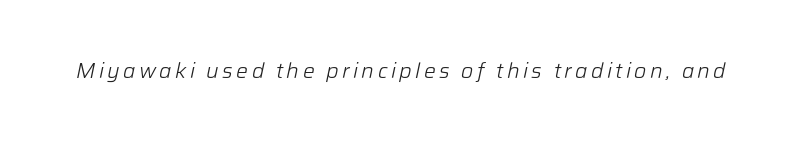
Type without underlining. Weight: regular or lighter. Italic? Definitely — the glyphs are oblique.
